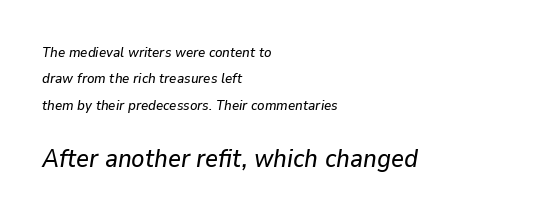
Q: Is the text italic (slanted)? A: Yes, it leans right by about 9 degrees.
Q: Is the text underlined? A: No.
Q: How is the paragraph aligned? A: Left-aligned.
Q: Is the spacing between letters normal or unusually wide? A: Normal.
Q: Which block of text is set in a larger size, the first (top) or the second (bottom)? A: The second (bottom) one.
